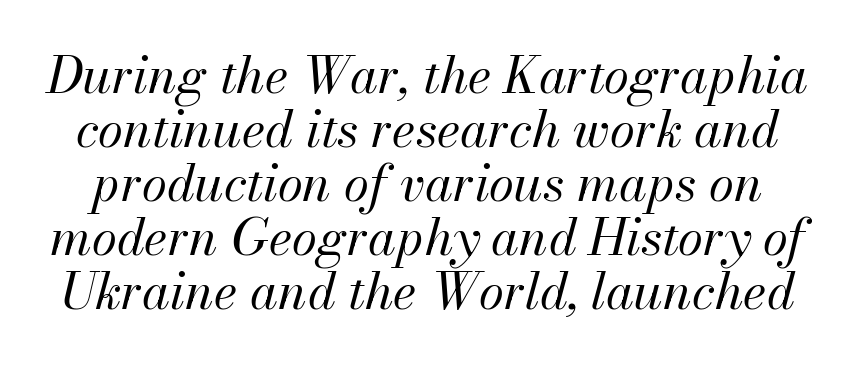
Q: Is the text bold? A: No.
Q: Is the text italic (slanted)? A: Yes, it leans right by about 13 degrees.
Q: Is the text underlined? A: No.
Q: Is the spacing between letters normal or unusually wide? A: Normal.
Q: Is the spacing between lines tight, normal or loose? A: Tight.
Q: Width (condensed, normal, or wide)? A: Normal.
Q: Stroke contrast? A: Medium.
Q: x-height? A: Small.
Q: Monospaced? A: No.
